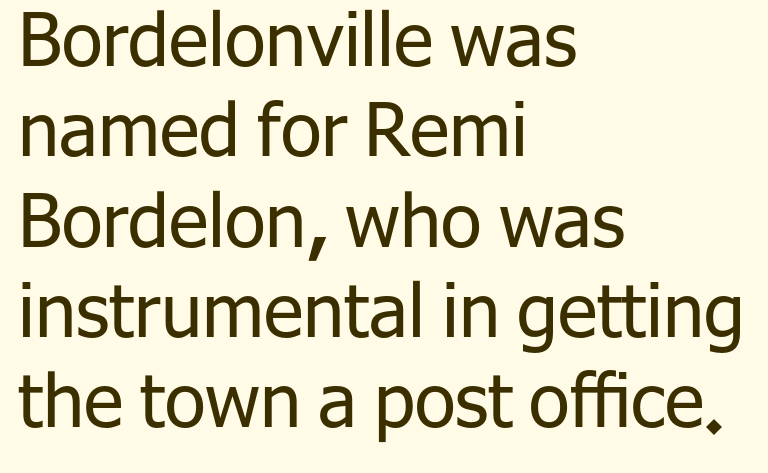
Q: Is the text bold? A: No.
Q: Is the text italic (slanted)? A: No, it is upright.
Q: Is the typeface a serif or a sans-serif typeface? A: Sans-serif.
Q: Is the text underlined? A: No.
Q: How is the paragraph aligned? A: Left-aligned.
Q: Is the spacing between letters normal or unusually wide? A: Normal.
Q: Width (condensed, normal, or wide)? A: Normal.
Q: Stroke contrast? A: Low.
Q: x-height? A: Medium.
Q: Monospaced? A: No.
